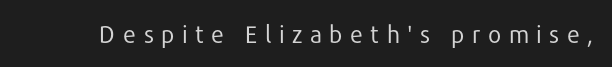
{"italic": "no", "bold": "no", "underline": "no", "letter_spacing": "wide", "letter_spacing_em": 0.29, "glyph_px": 24}
